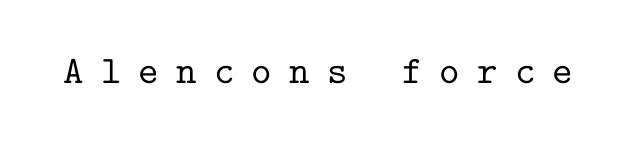
{"serif": "yes", "italic": "no", "width": "normal", "stroke_contrast": "low", "x_height": "medium", "monospaced": "yes", "underline": "no", "letter_spacing": "wide", "letter_spacing_em": 0.44, "glyph_px": 39}
